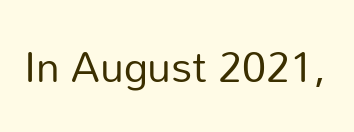
The image shows 42 px regular-weight sans-serif type, upright; set normal letter spacing, not underlined; low stroke contrast and a medium x-height.
